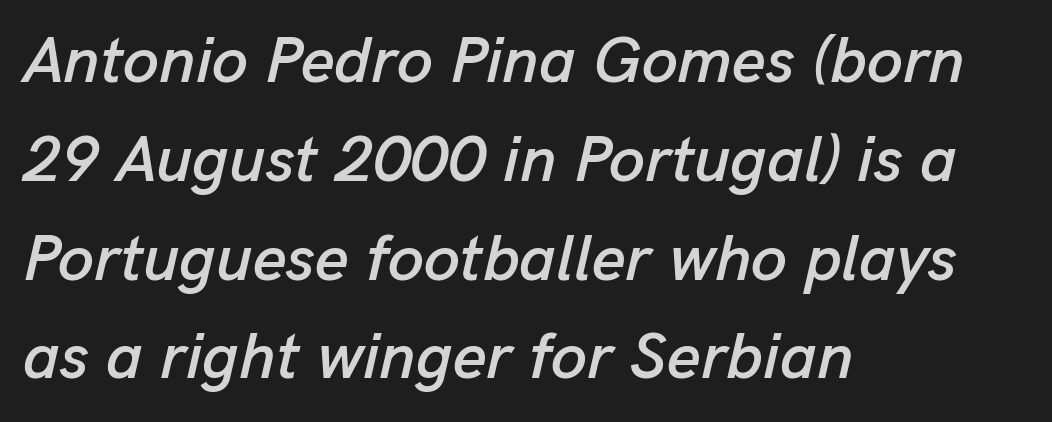
The image shows 65 px text type, italic (leaning right); set left-aligned, normal line spacing (1.52x), normal letter spacing, not underlined; low stroke contrast and a medium x-height.
